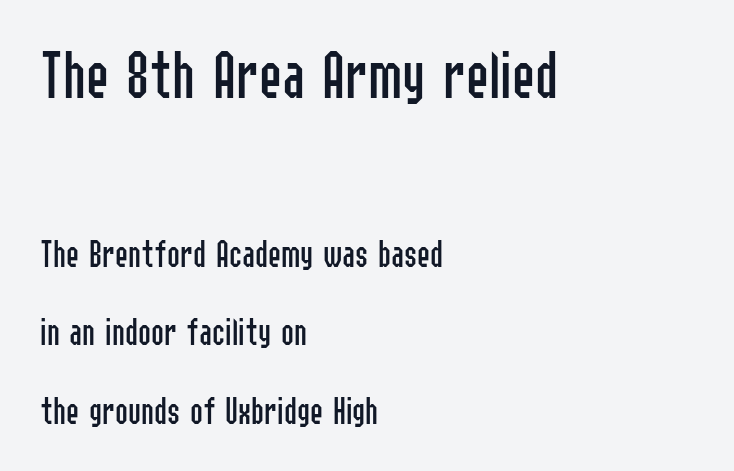
Q: Is the text bold? A: No.
Q: Is the text italic (slanted)? A: No, it is upright.
Q: Is the typeface a serif or a sans-serif typeface? A: Sans-serif.
Q: Is the text underlined? A: No.
Q: How is the paragraph aligned? A: Left-aligned.
Q: Is the spacing between letters normal or unusually wide? A: Normal.
Q: Is the spacing between lines tight, normal or loose? A: Loose.
Q: Which block of text is set in a larger size, the first (top) or the second (bottom)? A: The first (top) one.
Q: Width (condensed, normal, or wide)? A: Condensed.
Q: Stroke contrast? A: Low.
Q: x-height? A: Medium.
Q: Monospaced? A: No.
